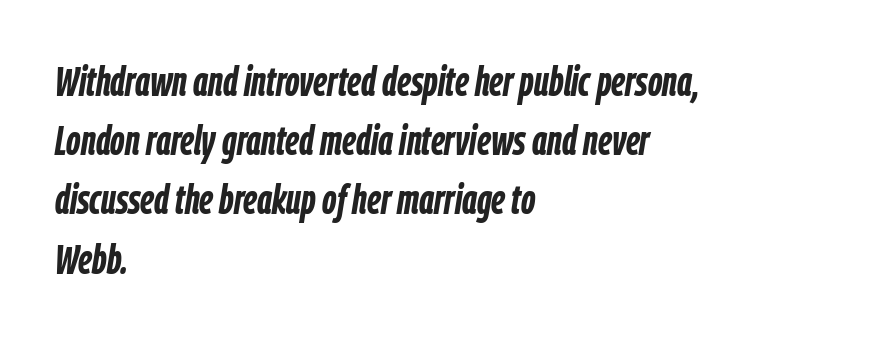
The image shows 42 px semibold, condensed type, italic (leaning right); set left-aligned, normal line spacing (1.41x), normal letter spacing, not underlined; low stroke contrast and a medium x-height.
